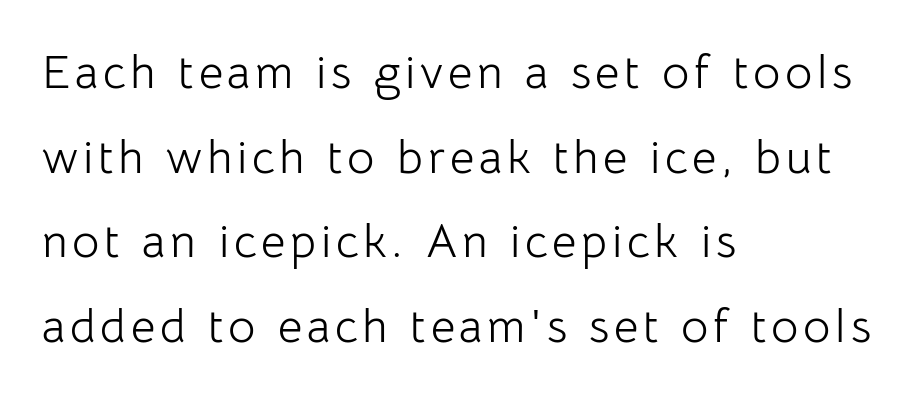
A typesetter would call this proportional, since set widths differ per character. One-word summary of the alignment: left. Words float on clear page, feet unadorned. Every stem runs plumb, perpendicular to the baseline. This is sans-serif lettering, the kind often seen on screens and signage. Nothing heavy about these letters — not bold at all.
